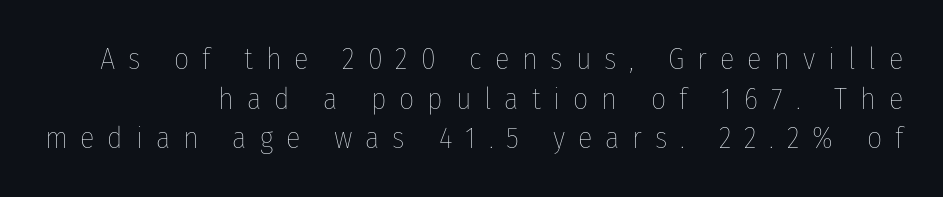
{"italic": "no", "bold": "no", "weight": "thin", "width": "condensed", "stroke_contrast": "low", "x_height": "medium", "monospaced": "no", "underline": "no", "align": "right", "line_spacing": "normal", "line_spacing_ratio": 1.32, "letter_spacing": "wide", "letter_spacing_em": 0.43, "glyph_px": 30}
